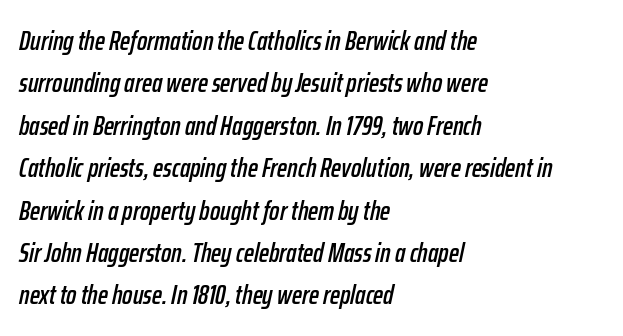
A classic flush-left, rag-right setting is used for this passage. Short note: letters normally spaced. In terms of leading, this rendering sits right in the middle. Descender tails drop into unmarked territory. Looking at the ascenders, they clearly lean.
